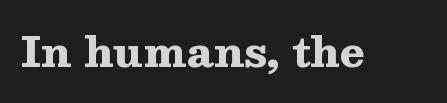
Q: Is the text bold? A: Yes.
Q: Is the text italic (slanted)? A: No, it is upright.
Q: Is the typeface a serif or a sans-serif typeface? A: Serif.
Q: Is the text underlined? A: No.
Q: Is the spacing between letters normal or unusually wide? A: Normal.
Q: Width (condensed, normal, or wide)? A: Wide.
Q: Stroke contrast? A: Medium.
Q: x-height? A: Medium.
Q: Monospaced? A: No.
